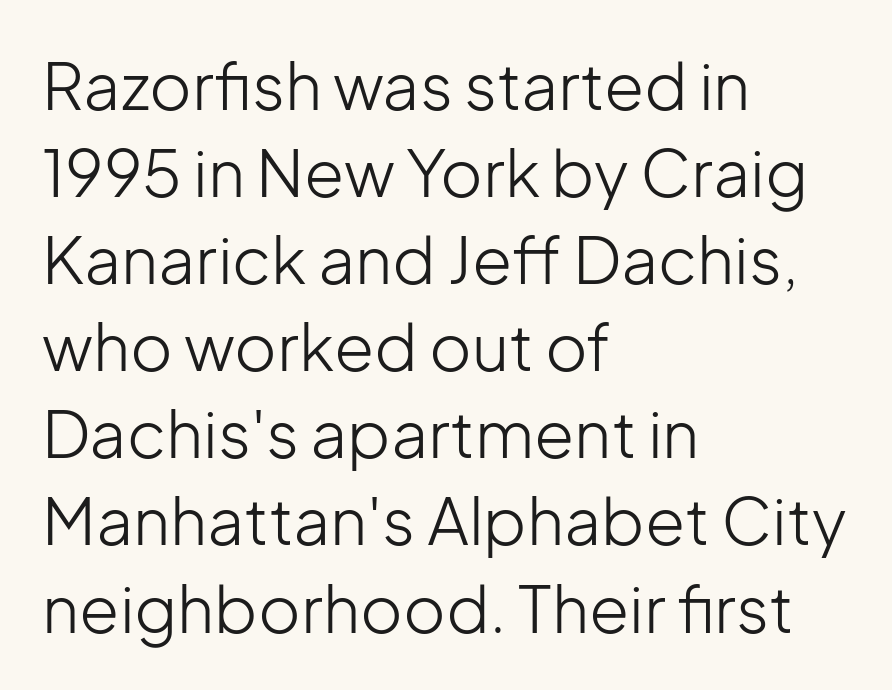
{"serif": "no", "italic": "no", "bold": "no", "weight": "light", "width": "normal", "stroke_contrast": "low", "x_height": "medium", "monospaced": "no", "underline": "no", "align": "left", "line_spacing": "normal", "line_spacing_ratio": 1.34, "letter_spacing": "normal", "letter_spacing_em": 0.0, "glyph_px": 65}
